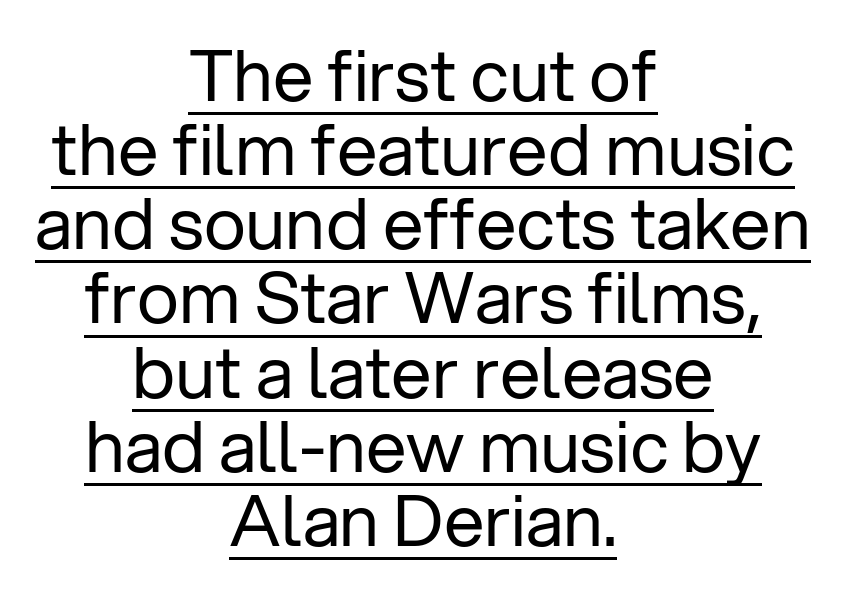
The image shows 72 px regular-weight sans-serif type, upright; set centered, tight line spacing (1.03x), normal letter spacing, underlined; low stroke contrast and a medium x-height.
